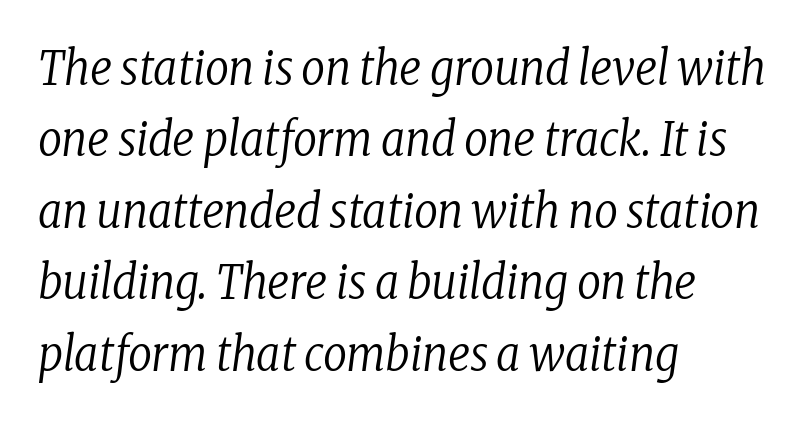
Q: Is the text bold? A: No.
Q: Is the text italic (slanted)? A: Yes, it leans right by about 8 degrees.
Q: Is the typeface a serif or a sans-serif typeface? A: Serif.
Q: Is the text underlined? A: No.
Q: How is the paragraph aligned? A: Left-aligned.
Q: Is the spacing between letters normal or unusually wide? A: Normal.
Q: Is the spacing between lines tight, normal or loose? A: Normal.
Q: Width (condensed, normal, or wide)? A: Condensed.
Q: Stroke contrast? A: Low.
Q: x-height? A: Medium.
Q: Monospaced? A: No.
